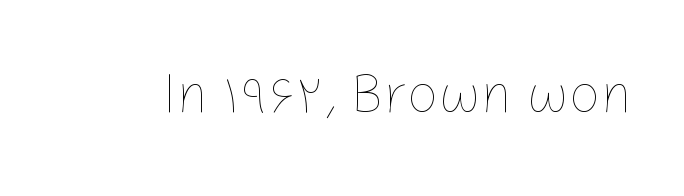
The typography opts for an upright posture over an oblique one. The line texture is even and compact thanks to regular tracking. Plain, unruled lines of type. You could not count columns in this text — the font is proportionally spaced. Heft: none added — not bold.
